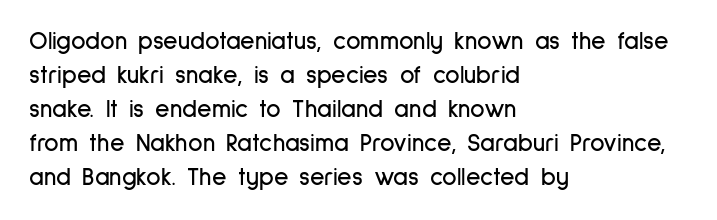
These lines were composed using upright roman letters. Line beginnings align vertically; line endings do not. Quick note: underline off. Nobody touched the tracking dial on this one. Leading matches the norm, producing a regular column.
